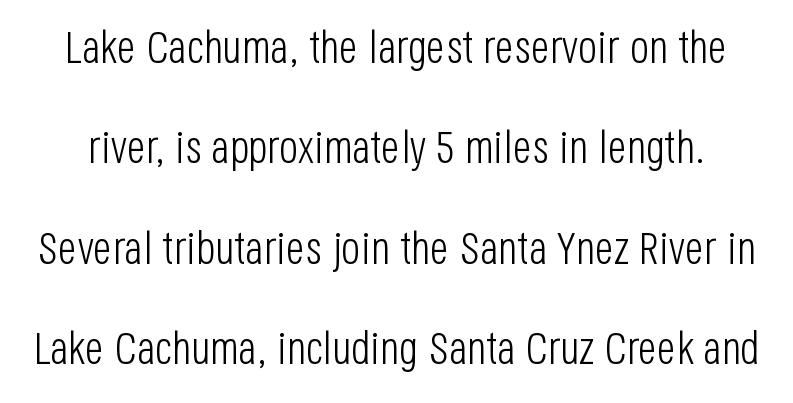
Q: Is the text bold? A: No.
Q: Is the text italic (slanted)? A: No, it is upright.
Q: Is the typeface a serif or a sans-serif typeface? A: Sans-serif.
Q: Is the text underlined? A: No.
Q: Is the spacing between letters normal or unusually wide? A: Normal.
Q: Is the spacing between lines tight, normal or loose? A: Loose.
Q: Width (condensed, normal, or wide)? A: Condensed.
Q: Stroke contrast? A: Low.
Q: x-height? A: Large.
Q: Monospaced? A: No.
